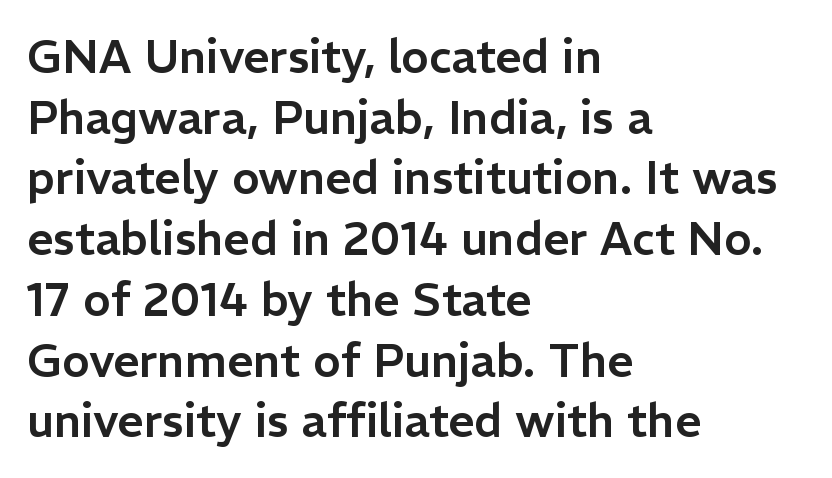
The image shows 46 px sans-serif type, upright; set left-aligned, normal line spacing (1.32x), normal letter spacing, not underlined; low stroke contrast and a medium x-height.
